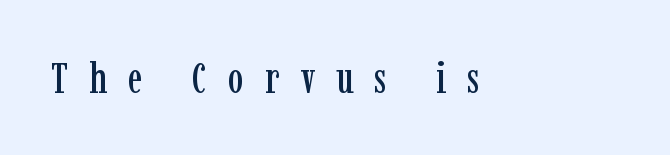
The image shows 44 px condensed serif type, upright; set unusually wide letter spacing (+0.48 em), not underlined; low stroke contrast and a medium x-height.
